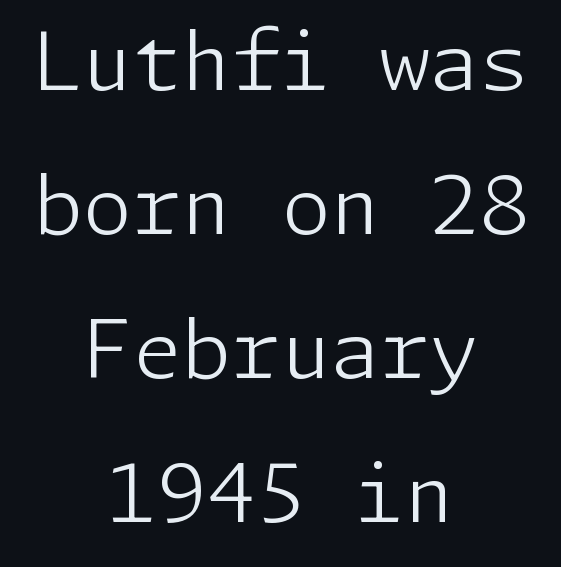
The zone under the glyphs is completely vacant. This rendering employs a face without finishing strokes, i.e., a sans-serif. Heaviness? Minimal to ordinary, like unemphasized prose. Look at the tracking — it's just the regular setting, nothing added. A student would call this center alignment; a typographer would say set centered.
